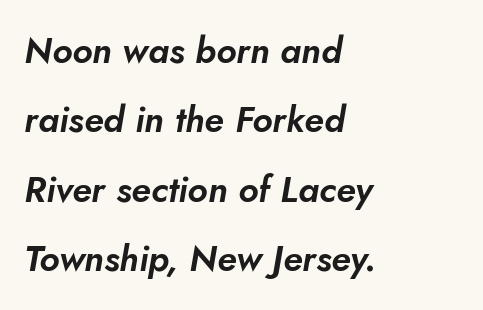
The image shows 36 px text type, italic (leaning right); set left-aligned, loose line spacing (1.93x), normal letter spacing, not underlined; low stroke contrast and a small x-height.
